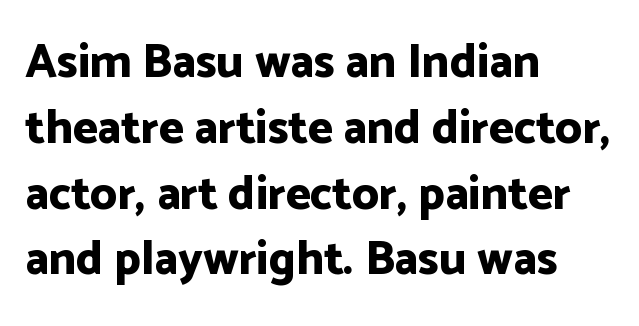
The image shows 47 px bold sans-serif type, upright; set left-aligned, normal line spacing (1.4x), normal letter spacing, not underlined; low stroke contrast and a medium x-height.
